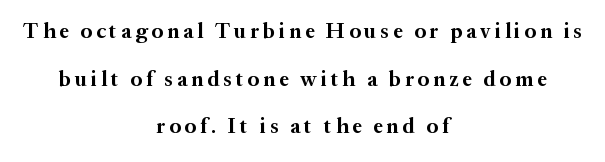
Weight check: bold — yes, fully. How would I describe the line gaps? Wide and relaxed. Does the lettering tilt? It doesn't — this is upright. Typeset on center — no edge is straight. Only glyphs here, with clear space below each row.
